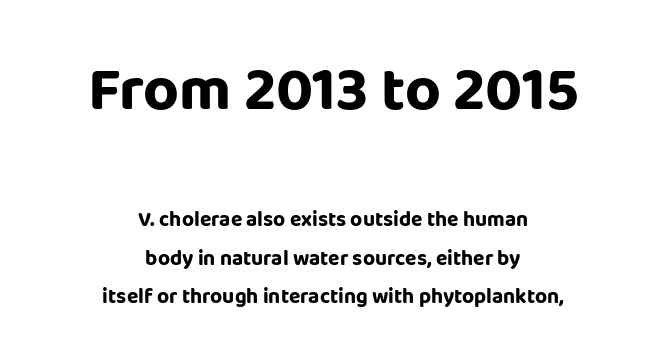
In this sample the first text group is rendered at the bigger scale. I'd describe the lettering as bold — thick and assertive. The passage shown is typed in a proportional face where columns would drift. Note: no serifs on the glyphs.
